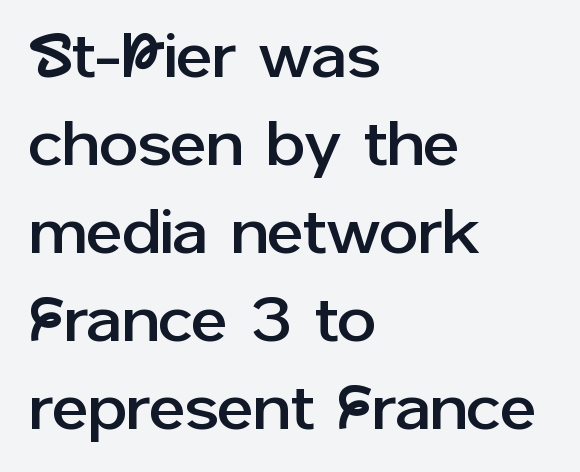
The image shows 62 px sans-serif type, upright; set left-aligned, normal line spacing (1.42x), normal letter spacing, not underlined; low stroke contrast and a medium x-height.
